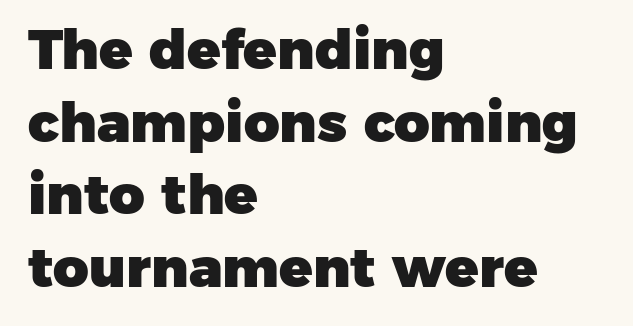
The image shows 55 px heavy sans-serif type; set left-aligned, normal line spacing (1.32x), normal letter spacing, not underlined; low stroke contrast and a medium x-height.
